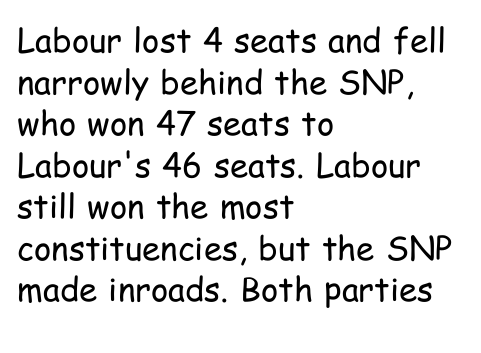
Q: Is the text bold? A: No.
Q: Is the text italic (slanted)? A: No, it is upright.
Q: Is the typeface a serif or a sans-serif typeface? A: Sans-serif.
Q: Is the text underlined? A: No.
Q: How is the paragraph aligned? A: Left-aligned.
Q: Is the spacing between letters normal or unusually wide? A: Normal.
Q: Is the spacing between lines tight, normal or loose? A: Normal.
Q: Width (condensed, normal, or wide)? A: Condensed.
Q: Stroke contrast? A: Low.
Q: x-height? A: Medium.
Q: Monospaced? A: No.
